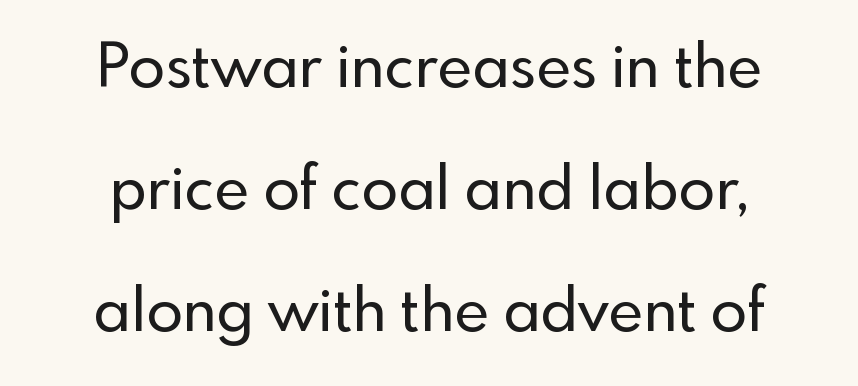
The passage shown is typed in a proportional face where columns would drift. Caption: standard tracking, unaltered. Is there any slant? The stems are plumb. The font family rendered here belongs to the sans-serif group.
